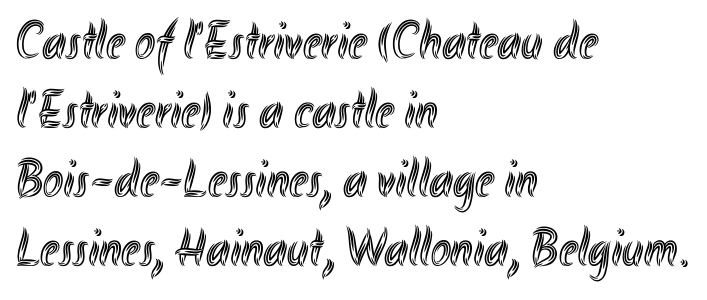
Horizontally, the lines are justified to the leading edge only. These lines are rendered in a variable-pitch font. Anything drawn beneath the words? Only blank space.
